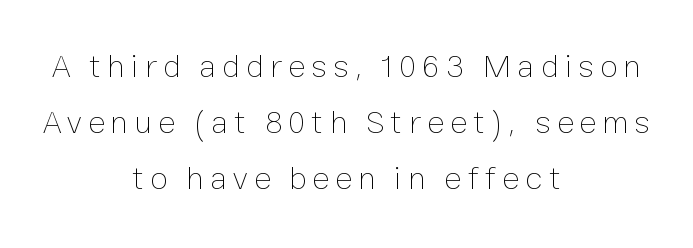
Q: Is the text bold? A: No.
Q: Is the text italic (slanted)? A: No, it is upright.
Q: Is the text underlined? A: No.
Q: How is the paragraph aligned? A: Centered.
Q: Is the spacing between lines tight, normal or loose? A: Normal.
Q: Width (condensed, normal, or wide)? A: Normal.
Q: Stroke contrast? A: Low.
Q: x-height? A: Medium.
Q: Monospaced? A: No.
